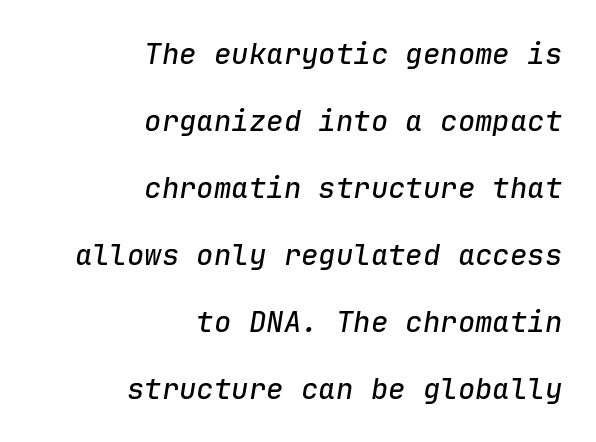
The image shows 29 px text type, italic (leaning right), monospaced; set right-aligned, loose line spacing (2.31x), normal letter spacing, not underlined; low stroke contrast and a medium x-height.
